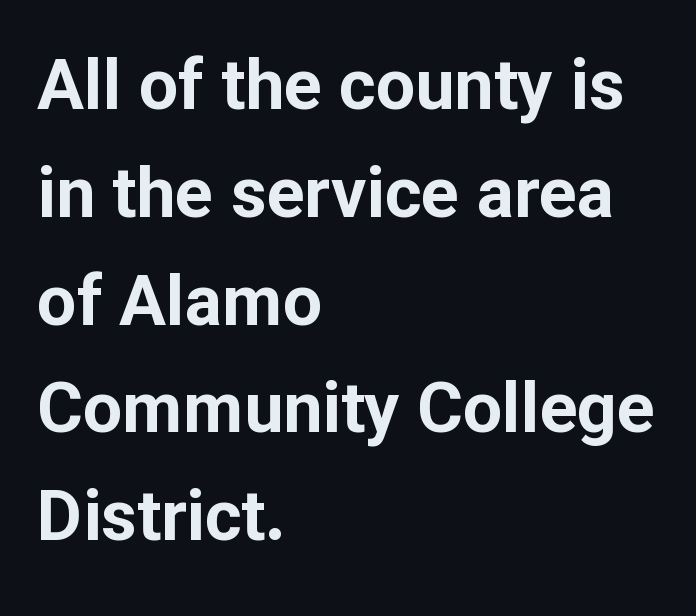
These lines keep a tight, regular rhythm from letter to letter. No feet cap the strokes, marking this as sans-serif type. The rendering uses natural spacing where letterforms have individual widths. Horizontal alignment here is leftward, the default for most running prose.
